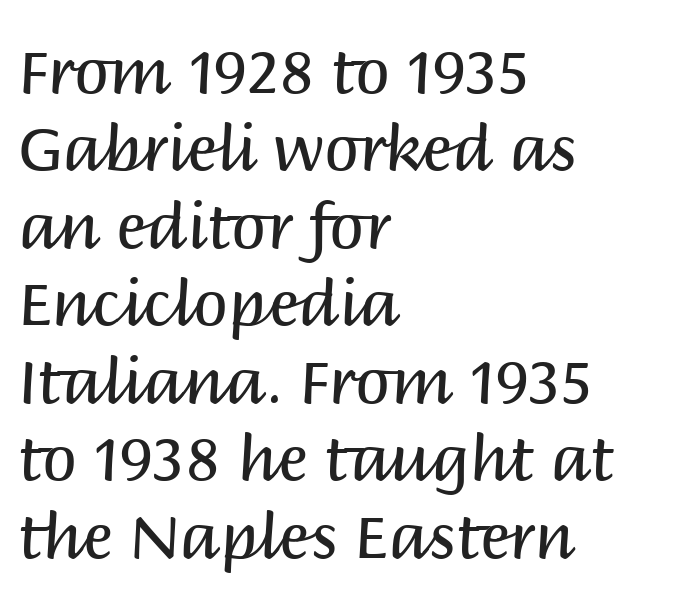
{"serif": "no", "bold": "no", "weight": "regular", "width": "normal", "stroke_contrast": "medium", "x_height": "large", "monospaced": "no", "underline": "no", "align": "left", "line_spacing": "normal", "line_spacing_ratio": 1.25, "letter_spacing": "normal", "letter_spacing_em": 0.0, "glyph_px": 62}
